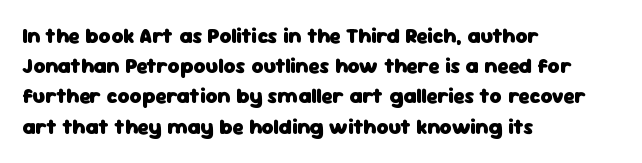
{"italic": "no", "bold": "yes", "underline": "no", "align": "left", "line_spacing": "normal", "line_spacing_ratio": 1.44, "letter_spacing": "normal", "letter_spacing_em": 0.0, "glyph_px": 21}
